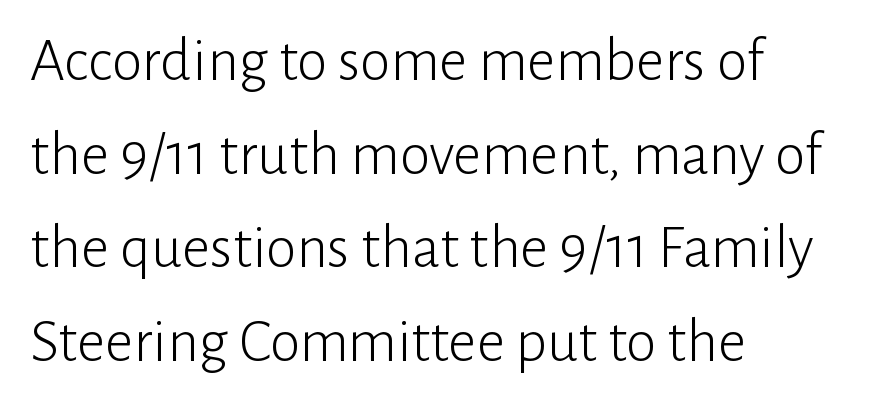
The image shows 62 px light sans-serif type, upright; set left-aligned, normal line spacing (1.51x), normal letter spacing, not underlined; low stroke contrast and a medium x-height.
